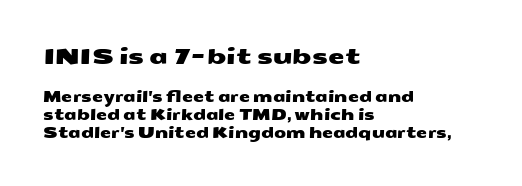
Q: Is the text underlined? A: No.
Q: How is the paragraph aligned? A: Left-aligned.
Q: Is the spacing between letters normal or unusually wide? A: Normal.
Q: Is the spacing between lines tight, normal or loose? A: Normal.
Q: Which block of text is set in a larger size, the first (top) or the second (bottom)? A: The first (top) one.
